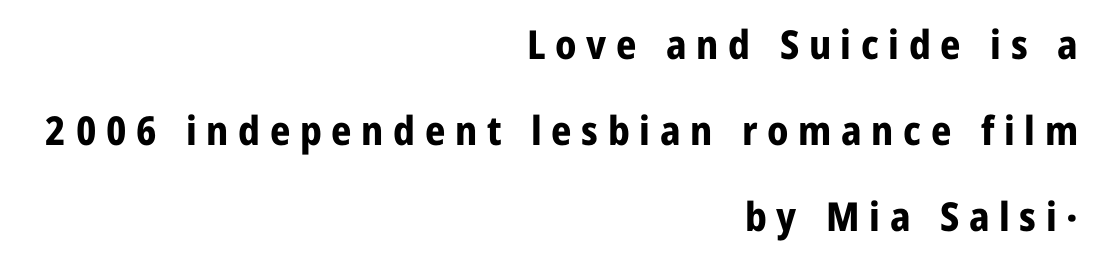
{"serif": "no", "italic": "no", "bold": "yes", "weight": "bold", "width": "condensed", "stroke_contrast": "low", "x_height": "medium", "monospaced": "no", "underline": "no", "align": "right", "line_spacing": "loose", "line_spacing_ratio": 2.15, "letter_spacing": "wide", "letter_spacing_em": 0.24, "glyph_px": 40}
